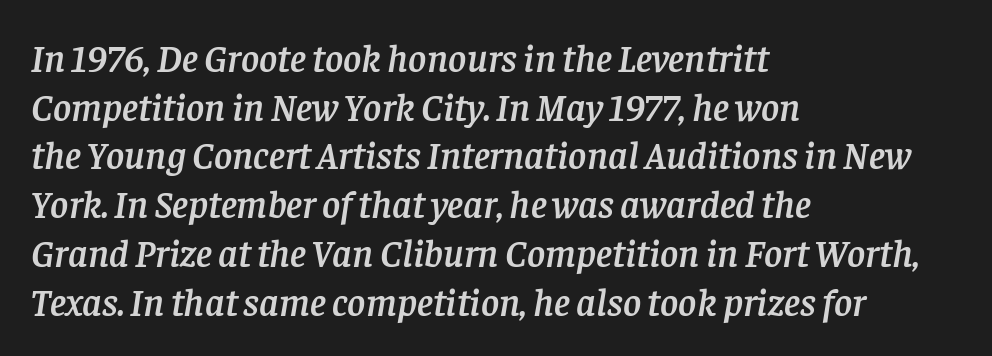
Note the varied advance widths — an 'i' is clearly narrower than an 'm'. The space between consecutive lines is moderate. Inter-character spacing is left at the font's built-in metrics. A serif font was chosen for this passage. Typeset ragged right — the left edge is the straight one.
